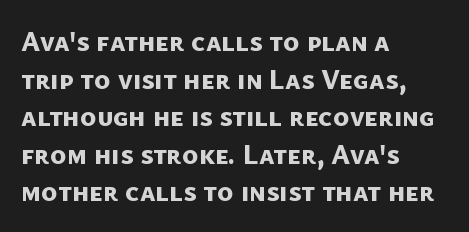
{"serif": "no", "bold": "yes", "weight": "bold", "width": "normal", "stroke_contrast": "low", "x_height": "medium", "monospaced": "no", "underline": "no", "align": "left", "line_spacing": "normal", "line_spacing_ratio": 1.34, "letter_spacing": "normal", "letter_spacing_em": 0.0, "glyph_px": 28}
